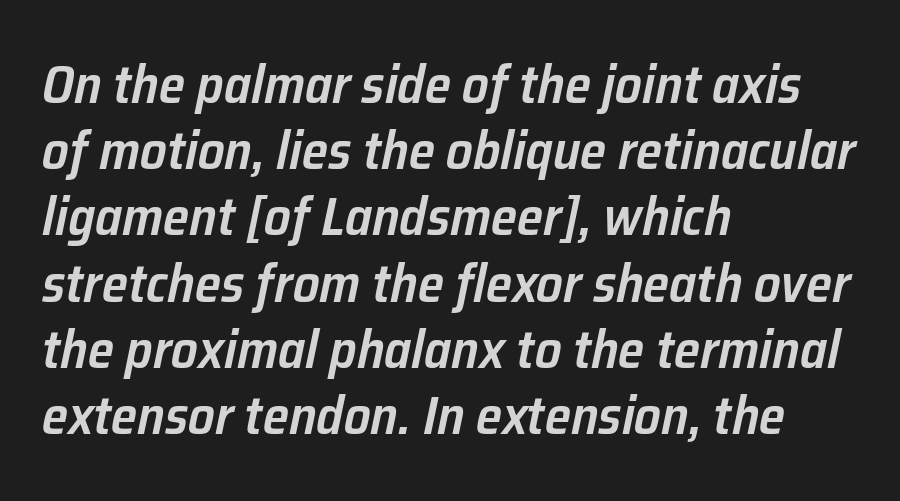
Q: Is the text bold? A: Semi-bold.
Q: Is the text italic (slanted)? A: Yes, it leans right by about 12 degrees.
Q: Is the text underlined? A: No.
Q: How is the paragraph aligned? A: Left-aligned.
Q: Is the spacing between letters normal or unusually wide? A: Normal.
Q: Is the spacing between lines tight, normal or loose? A: Normal.
Q: Width (condensed, normal, or wide)? A: Normal.
Q: Stroke contrast? A: Low.
Q: x-height? A: Medium.
Q: Monospaced? A: No.
